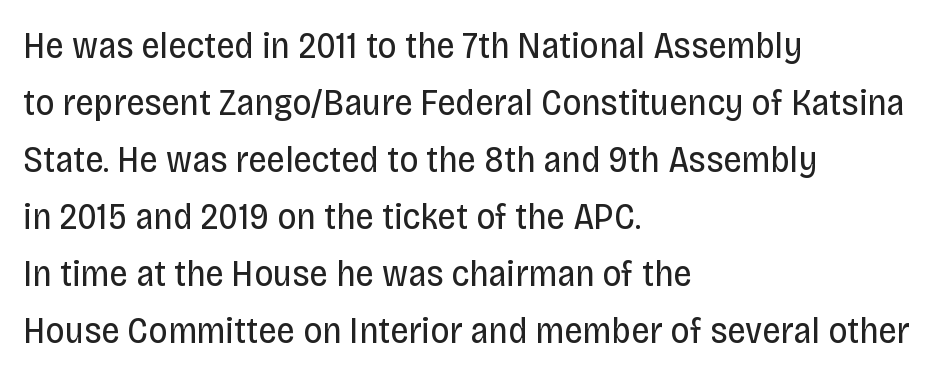
The image shows 37 px regular-weight, condensed sans-serif type, upright; set left-aligned, normal line spacing (1.54x), normal letter spacing, not underlined; low stroke contrast and a large x-height.
